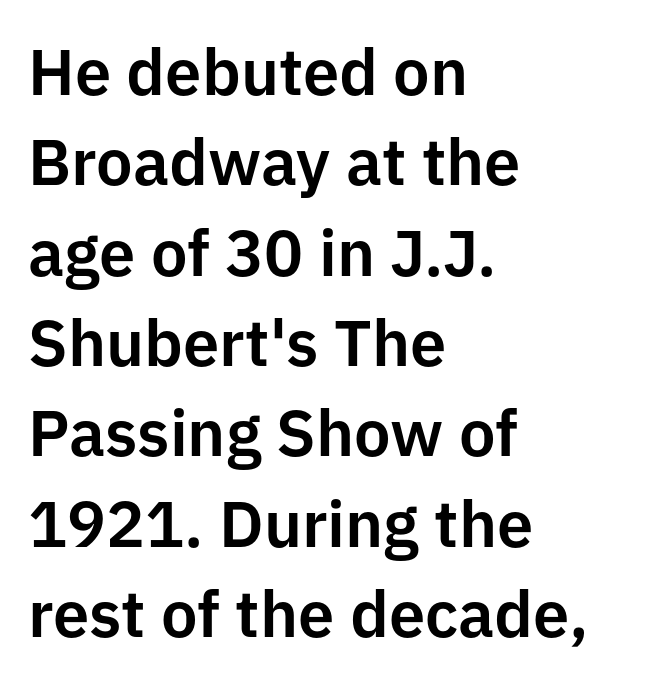
The lines sit at an ordinary, default distance from one another. Honestly, the letter spacing is just normal — you wouldn't notice it. Examine the stroke ends and you'll find no serifs. The text block is weighted toward the left margin, trailing off unevenly rightward. Any mark beneath the type? The region is blank.
